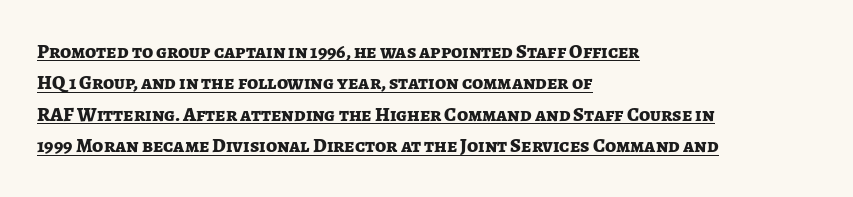
The line texture is even and compact thanks to regular tracking. The string is rendered with underlining switched on. Which margin do the lines hug? The left one — the right edge is uneven. This is heavy type, rendered in bold. It's the straight-up-and-down kind of type. One glance says typical: line gaps are just what's usual.
